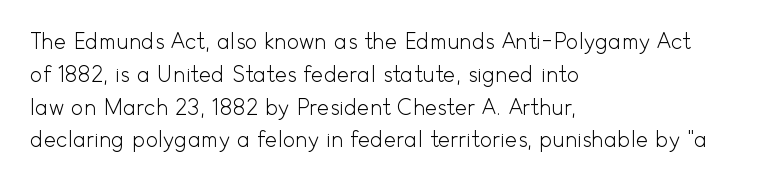
Q: Is the text bold? A: No.
Q: Is the text italic (slanted)? A: No, it is upright.
Q: Is the text underlined? A: No.
Q: How is the paragraph aligned? A: Left-aligned.
Q: Is the spacing between letters normal or unusually wide? A: Normal.
Q: Is the spacing between lines tight, normal or loose? A: Normal.
